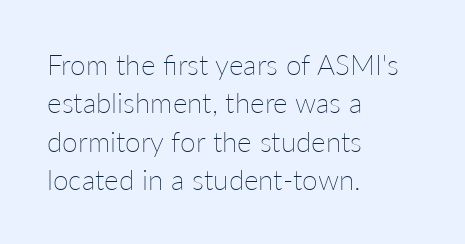
The image shows 28 px thin type, upright; set left-aligned, normal line spacing (1.37x), normal letter spacing, not underlined; low stroke contrast and a medium x-height.
